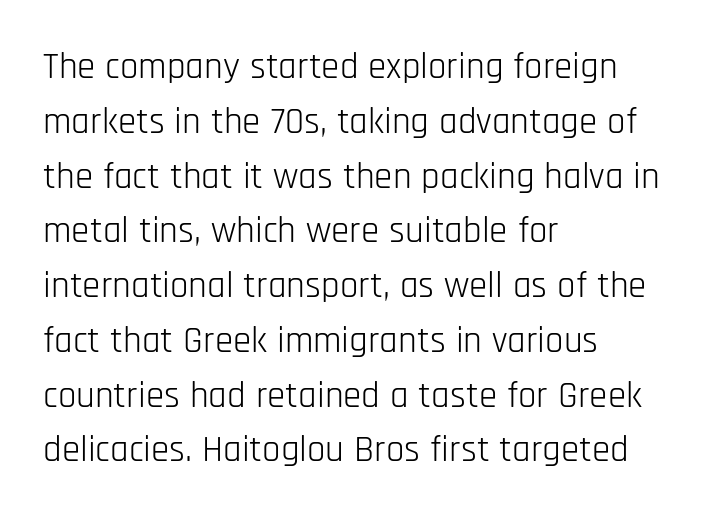
Q: Is the text bold? A: No.
Q: Is the text italic (slanted)? A: No, it is upright.
Q: Is the typeface a serif or a sans-serif typeface? A: Sans-serif.
Q: Is the text underlined? A: No.
Q: How is the paragraph aligned? A: Left-aligned.
Q: Is the spacing between letters normal or unusually wide? A: Normal.
Q: Is the spacing between lines tight, normal or loose? A: Normal.
Q: Width (condensed, normal, or wide)? A: Condensed.
Q: Stroke contrast? A: Low.
Q: x-height? A: Large.
Q: Monospaced? A: No.
